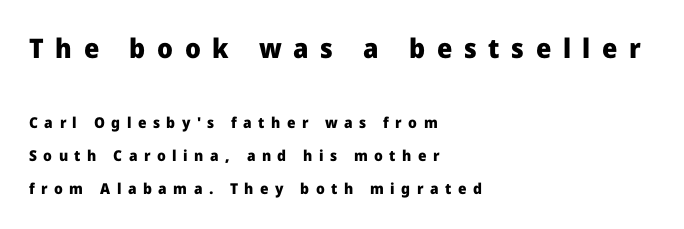
{"italic": "no", "bold": "yes", "underline": "no", "align": "left", "line_spacing": "loose", "line_spacing_ratio": 2.22, "letter_spacing": "wide", "letter_spacing_em": 0.43, "larger_block": "first", "size_ratio": 1.8, "glyph_px": 27}
